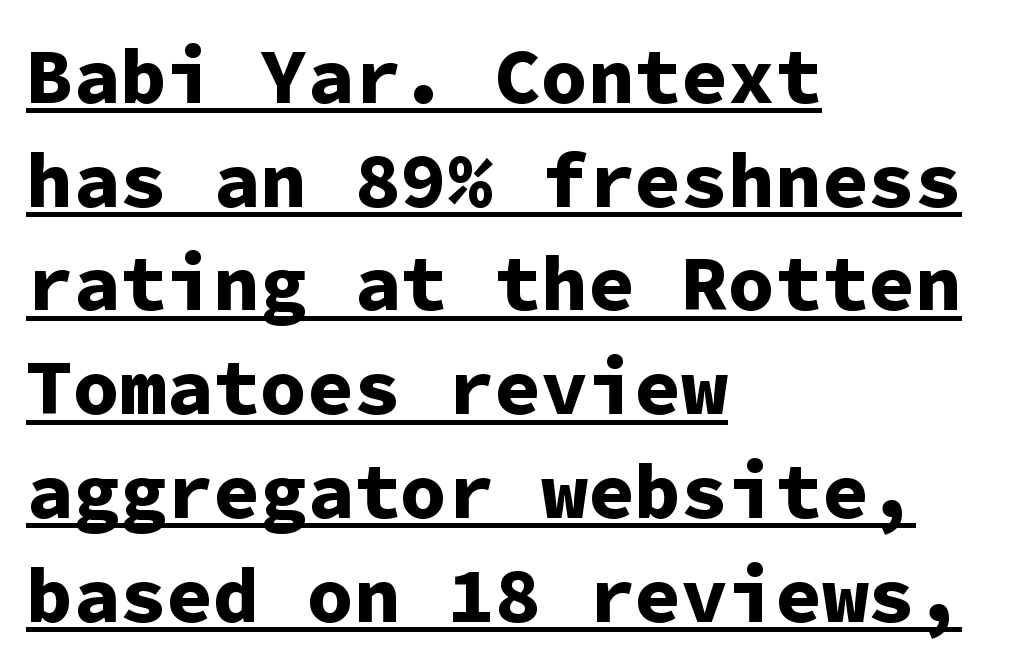
Q: Is the text bold? A: Yes.
Q: Is the text italic (slanted)? A: No, it is upright.
Q: Is the typeface a serif or a sans-serif typeface? A: Sans-serif.
Q: Is the text underlined? A: Yes.
Q: How is the paragraph aligned? A: Left-aligned.
Q: Is the spacing between letters normal or unusually wide? A: Normal.
Q: Is the spacing between lines tight, normal or loose? A: Normal.
Q: Width (condensed, normal, or wide)? A: Normal.
Q: Stroke contrast? A: Low.
Q: x-height? A: Medium.
Q: Monospaced? A: Yes.
